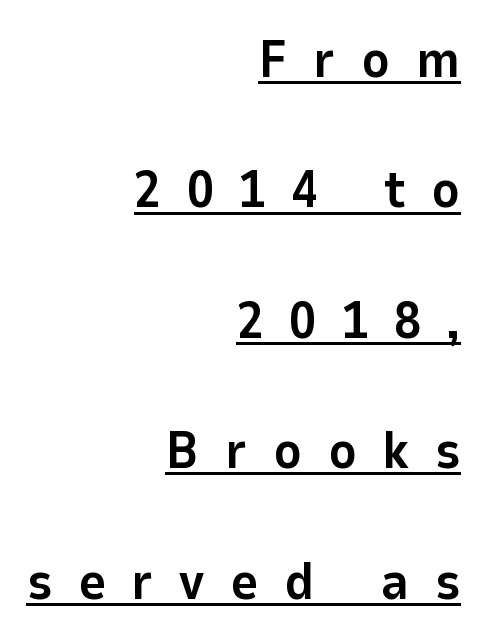
The image shows 53 px bold sans-serif type, upright; set right-aligned, loose line spacing (2.46x), unusually wide letter spacing (+0.49 em), underlined; low stroke contrast and a medium x-height.
